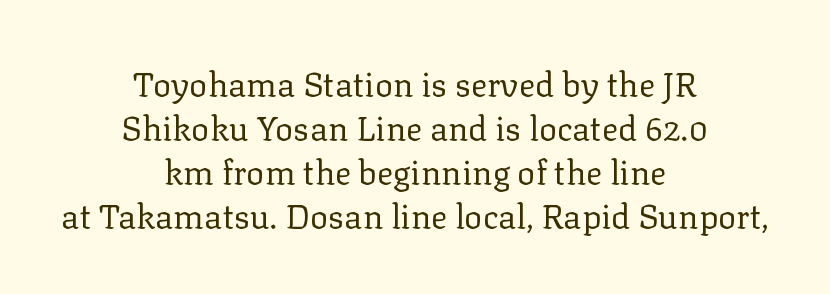
{"serif": "yes", "italic": "no", "bold": "no", "weight": "regular", "width": "normal", "stroke_contrast": "low", "x_height": "medium", "monospaced": "no", "underline": "no", "align": "center", "line_spacing": "normal", "line_spacing_ratio": 1.29, "letter_spacing": "normal", "letter_spacing_em": 0.0, "glyph_px": 34}
